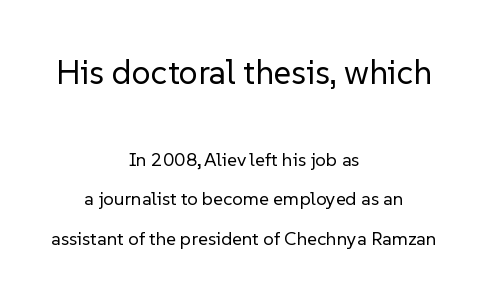
The image shows 34 px regular-weight sans-serif type, upright; set centered, loose line spacing (2.06x), normal letter spacing, not underlined; the first (top) block is 1.79x larger; low stroke contrast and a medium x-height.
